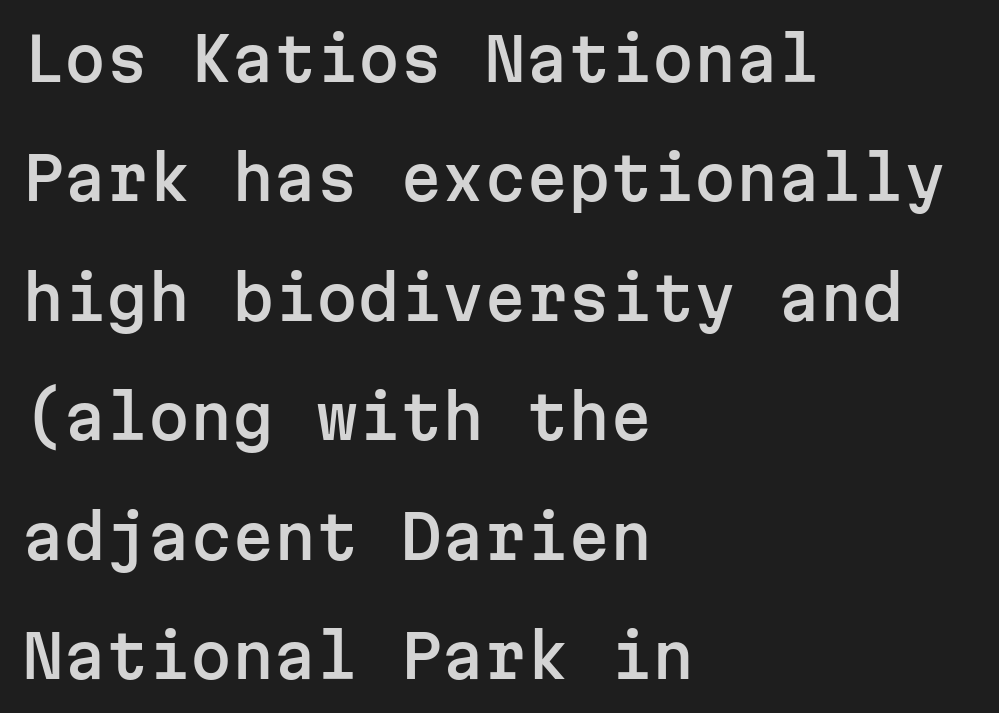
Q: Is the text italic (slanted)? A: No, it is upright.
Q: Is the typeface a serif or a sans-serif typeface? A: Sans-serif.
Q: Is the text underlined? A: No.
Q: How is the paragraph aligned? A: Left-aligned.
Q: Is the spacing between letters normal or unusually wide? A: Normal.
Q: Is the spacing between lines tight, normal or loose? A: Loose.
Q: Width (condensed, normal, or wide)? A: Normal.
Q: Stroke contrast? A: Low.
Q: x-height? A: Medium.
Q: Monospaced? A: Yes.
